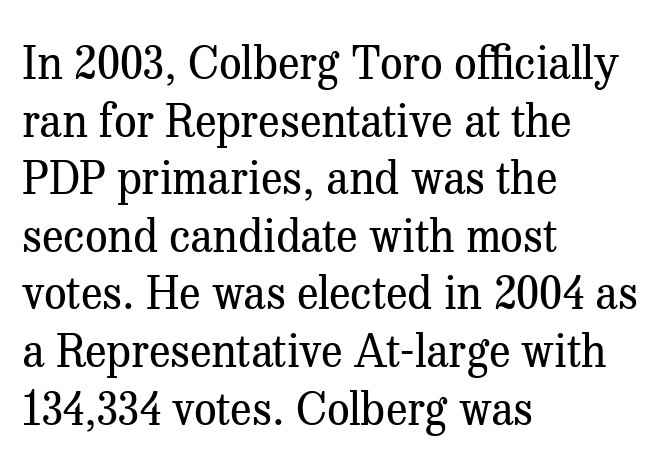
Q: Is the text bold? A: No.
Q: Is the text italic (slanted)? A: No, it is upright.
Q: Is the typeface a serif or a sans-serif typeface? A: Serif.
Q: Is the text underlined? A: No.
Q: How is the paragraph aligned? A: Left-aligned.
Q: Is the spacing between letters normal or unusually wide? A: Normal.
Q: Is the spacing between lines tight, normal or loose? A: Normal.
Q: Width (condensed, normal, or wide)? A: Normal.
Q: Stroke contrast? A: Medium.
Q: x-height? A: Medium.
Q: Monospaced? A: No.
